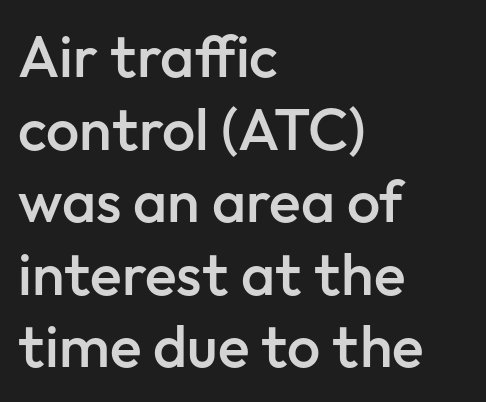
Q: Is the text bold? A: Semi-bold.
Q: Is the text italic (slanted)? A: No, it is upright.
Q: Is the typeface a serif or a sans-serif typeface? A: Sans-serif.
Q: Is the text underlined? A: No.
Q: How is the paragraph aligned? A: Left-aligned.
Q: Is the spacing between letters normal or unusually wide? A: Normal.
Q: Width (condensed, normal, or wide)? A: Normal.
Q: Stroke contrast? A: Low.
Q: x-height? A: Medium.
Q: Monospaced? A: No.
